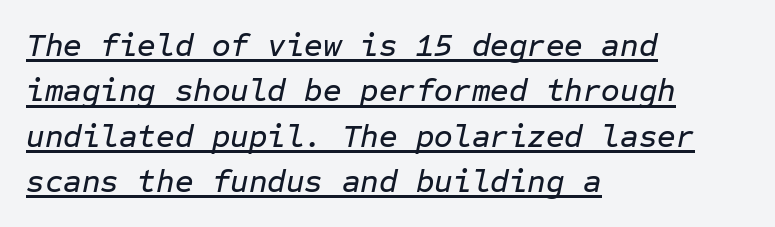
If you drew a line through each stem, it would be angled. Characters follow at the spacing the type designer built in. Monospaced: the letters line up in strict vertical columns. Every row of glyphs begins at an identical x-position on the left. The leading is moderate, giving the passage an even texture. Is there an underline? Yes — a line sits under the letters.
